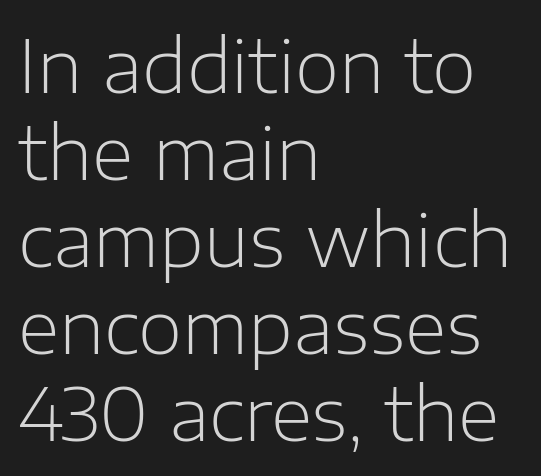
{"serif": "no", "italic": "no", "bold": "no", "weight": "light", "width": "normal", "stroke_contrast": "low", "x_height": "medium", "monospaced": "no", "underline": "no", "align": "left", "line_spacing_ratio": 1.21, "letter_spacing": "normal", "letter_spacing_em": 0.0, "glyph_px": 72}
